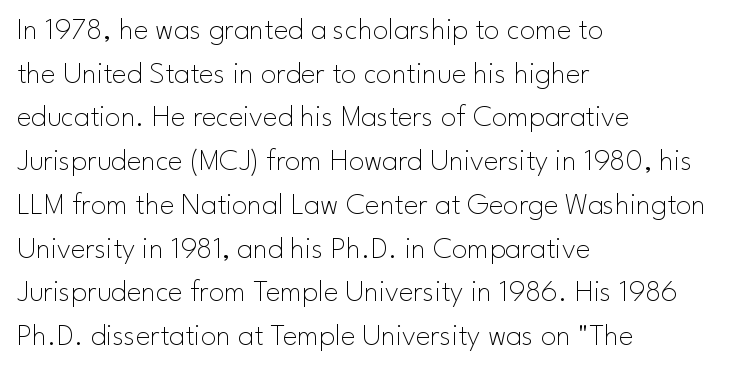
Posture: vertical. Compared with typical body copy, the letter spacing here is the same. Leftover space on each line is placed entirely after the last word. Successive baselines arrive at the customary interval. Compared with a typical body face, this is equally light or lighter still. The rendering uses natural spacing where letterforms have individual widths.
